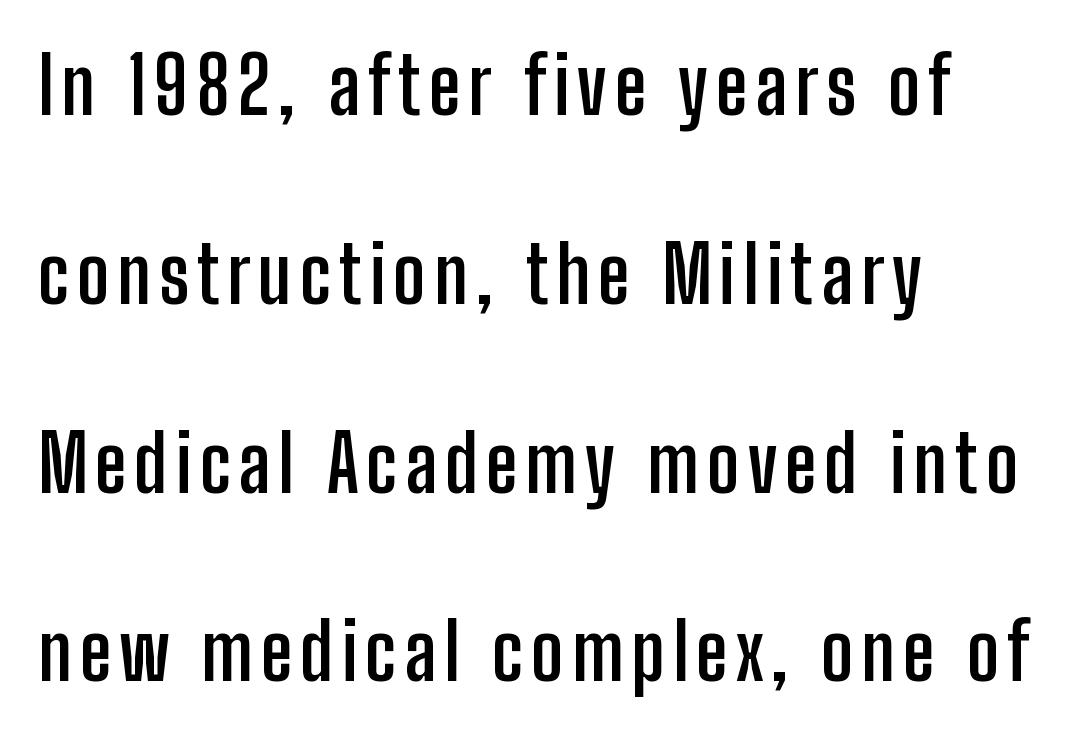
The image shows 78 px semibold, condensed sans-serif type, upright; set left-aligned, loose line spacing (2.42x), not underlined; low stroke contrast and a medium x-height.
